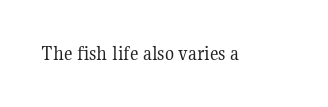
{"italic": "no", "bold": "no", "underline": "no", "letter_spacing": "normal", "letter_spacing_em": 0.0, "glyph_px": 21}
